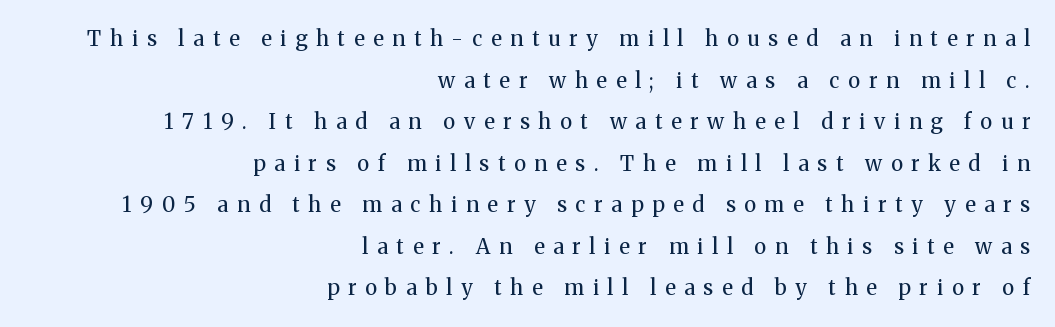
The letters stand straight up with perfectly vertical stems. Each stroke keeps to a modest, everyday thickness or less. Teacher's note: observe the even right margin — that is flush-right alignment. Lines of text with bare space underneath. Tracking value appears strongly positive — letters spread wide. Does the leading feel generous? Absolutely, it's lavish.
